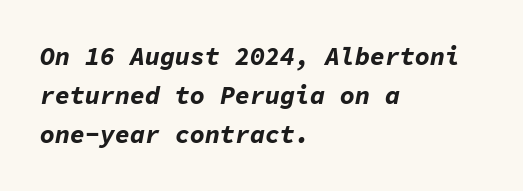
Q: Is the text bold? A: Yes.
Q: Is the text italic (slanted)? A: Yes, it leans right by about 11 degrees.
Q: Is the text underlined? A: No.
Q: How is the paragraph aligned? A: Left-aligned.
Q: Is the spacing between letters normal or unusually wide? A: Normal.
Q: Is the spacing between lines tight, normal or loose? A: Normal.
